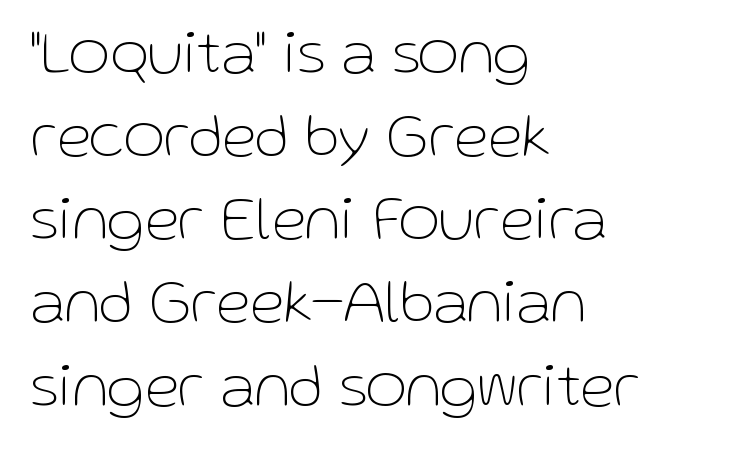
The vertical gap from one line to the next is medium. You could call the tracking neutral — neither tight nor loose. The weight tops out at a normal text grade. Short and long lines alike share a common starting point at left. Here the designer chose a conventional face with non-uniform glyph widths. The passage shown is typeset with a sans-serif family.
